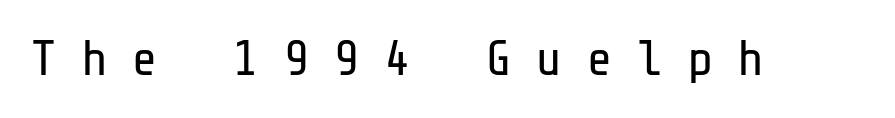
{"serif": "no", "italic": "no", "bold": "no", "weight": "regular", "width": "normal", "stroke_contrast": "low", "x_height": "medium", "underline": "no", "letter_spacing": "wide", "letter_spacing_em": 0.47, "glyph_px": 50}
